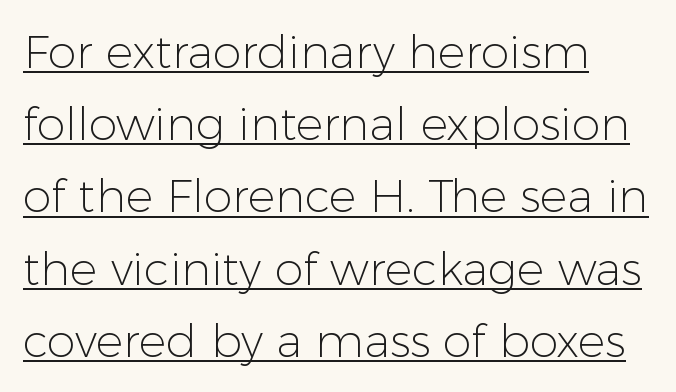
Q: Is the text bold? A: No.
Q: Is the text italic (slanted)? A: No, it is upright.
Q: Is the typeface a serif or a sans-serif typeface? A: Sans-serif.
Q: Is the text underlined? A: Yes.
Q: How is the paragraph aligned? A: Left-aligned.
Q: Is the spacing between letters normal or unusually wide? A: Normal.
Q: Is the spacing between lines tight, normal or loose? A: Normal.
Q: Width (condensed, normal, or wide)? A: Normal.
Q: Stroke contrast? A: Low.
Q: x-height? A: Medium.
Q: Monospaced? A: No.
